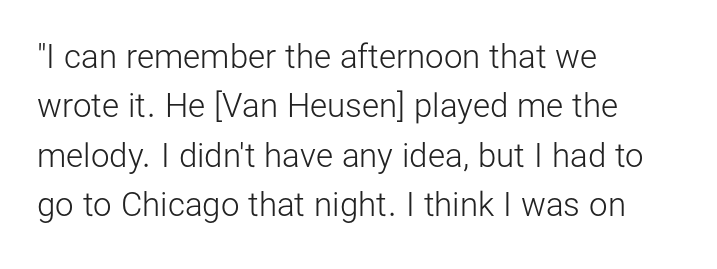
The image shows 33 px light sans-serif type, upright; set left-aligned, normal line spacing (1.5x), normal letter spacing, not underlined; low stroke contrast and a medium x-height.
